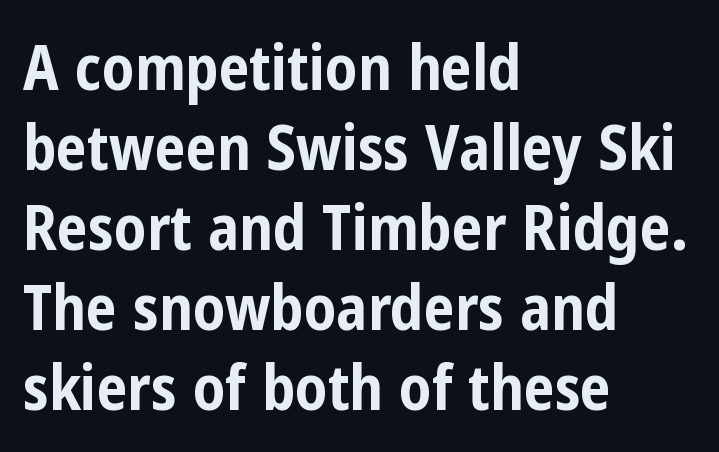
Q: Is the text bold? A: Yes.
Q: Is the text italic (slanted)? A: No, it is upright.
Q: Is the typeface a serif or a sans-serif typeface? A: Sans-serif.
Q: Is the text underlined? A: No.
Q: How is the paragraph aligned? A: Left-aligned.
Q: Is the spacing between letters normal or unusually wide? A: Normal.
Q: Is the spacing between lines tight, normal or loose? A: Normal.
Q: Width (condensed, normal, or wide)? A: Condensed.
Q: Stroke contrast? A: Low.
Q: x-height? A: Medium.
Q: Monospaced? A: No.
